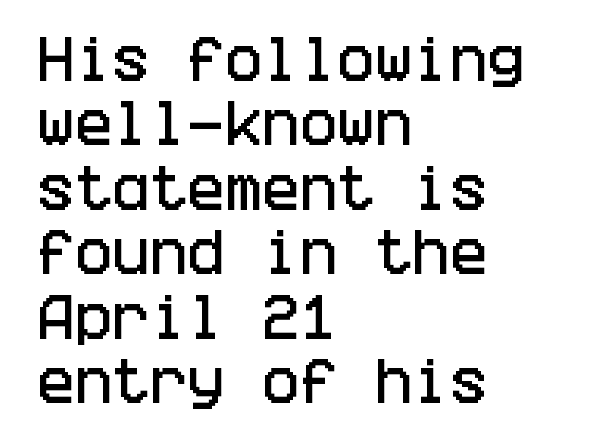
The image shows 50 px condensed sans-serif type, upright; set left-aligned, normal line spacing (1.29x), normal letter spacing, not underlined; low stroke contrast and a large x-height.
